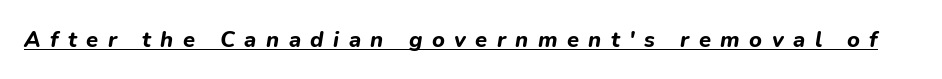
{"italic": "yes", "lean": "right", "slant_degrees": 9, "bold": "yes", "underline": "yes", "letter_spacing": "wide", "letter_spacing_em": 0.43, "glyph_px": 22}
